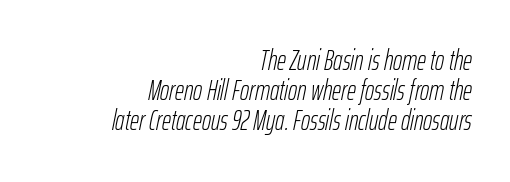
Reading down the column, the eye jumps only a short way to each next line. Teacher's note: observe the even right margin — that is flush-right alignment. These lines were composed using italics. The passage shown is not bold in any degree. The zone under the glyphs is completely vacant.
